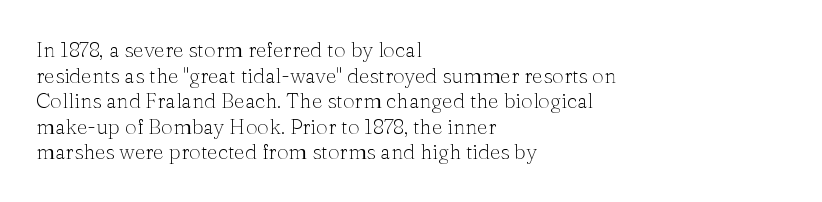
The image shows 21 px text type, upright; set left-aligned, line spacing 1.22x, normal letter spacing, not underlined.
